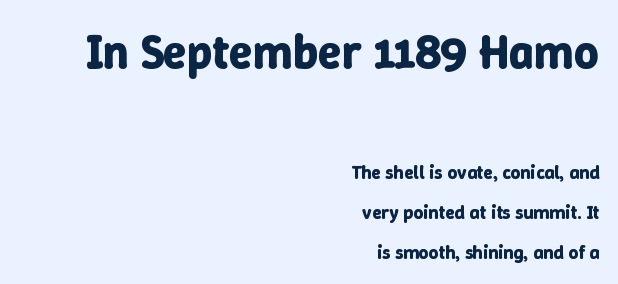
Q: Is the text bold? A: Yes.
Q: Is the text italic (slanted)? A: No, it is upright.
Q: Is the text underlined? A: No.
Q: How is the paragraph aligned? A: Right-aligned.
Q: Is the spacing between letters normal or unusually wide? A: Normal.
Q: Is the spacing between lines tight, normal or loose? A: Loose.
Q: Which block of text is set in a larger size, the first (top) or the second (bottom)? A: The first (top) one.
Q: Width (condensed, normal, or wide)? A: Normal.
Q: Stroke contrast? A: Low.
Q: x-height? A: Medium.
Q: Monospaced? A: No.
